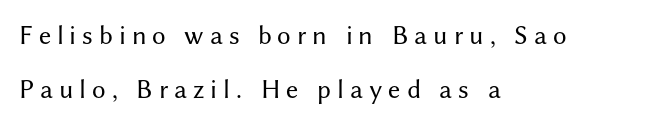
{"italic": "no", "bold": "no", "underline": "no", "align": "left", "line_spacing": "loose", "line_spacing_ratio": 2.0, "letter_spacing": "wide", "letter_spacing_em": 0.22, "glyph_px": 27}
